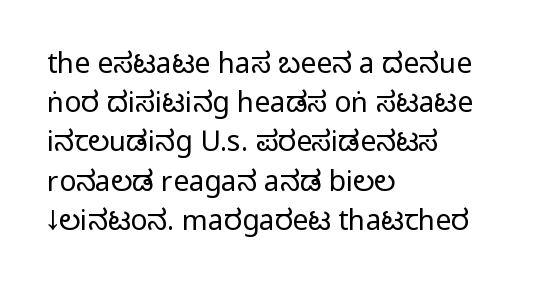
The specimen omits any rule beneath the text block's lines. Which margin do the lines hug? The left one — the right edge is uneven. This sample uses plain, unmodified letter spacing. The lettering holds an erect, upright posture throughout. Unbolded letterforms with no extra heft.
